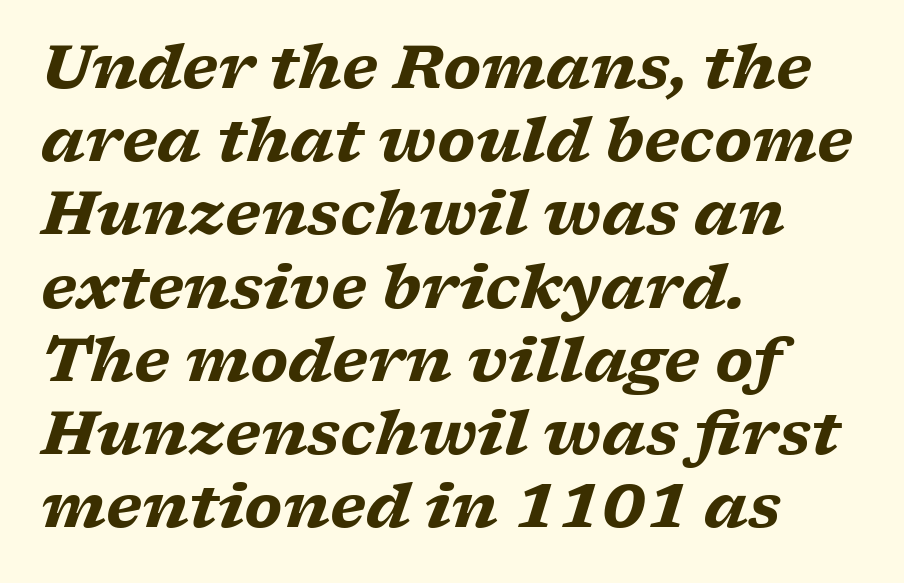
Spacing between characters is what you'd get straight out of the box. Looks like regular typesetting: each glyph gets only the width it needs. Letterform terminals end in serifs throughout the passage. Underlining? Definitely not there.
